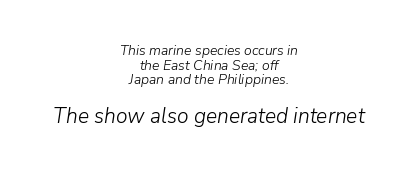
The image shows 21 px text type, italic (leaning right); set centered, tight line spacing (1.05x), normal letter spacing, not underlined; the second (bottom) block is 1.5x larger.
